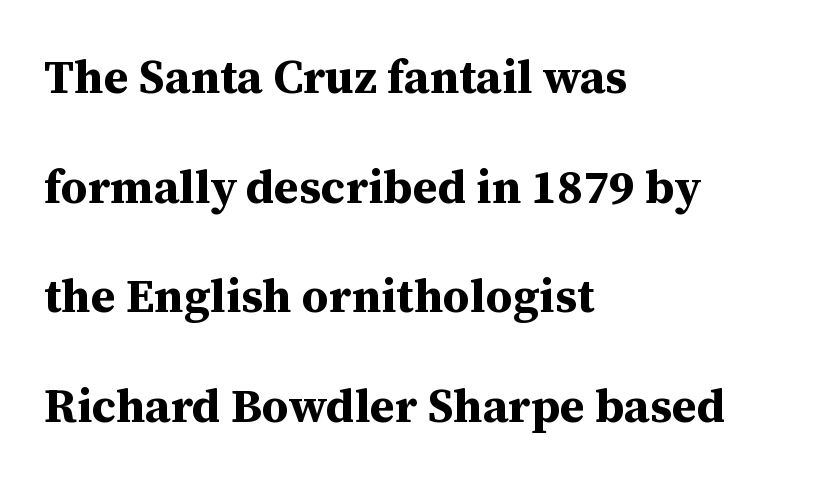
{"serif": "yes", "italic": "no", "bold": "yes", "weight": "bold", "width": "normal", "stroke_contrast": "medium", "x_height": "medium", "monospaced": "no", "underline": "no", "align": "left", "line_spacing": "loose", "line_spacing_ratio": 2.33, "letter_spacing": "normal", "letter_spacing_em": 0.0, "glyph_px": 47}
